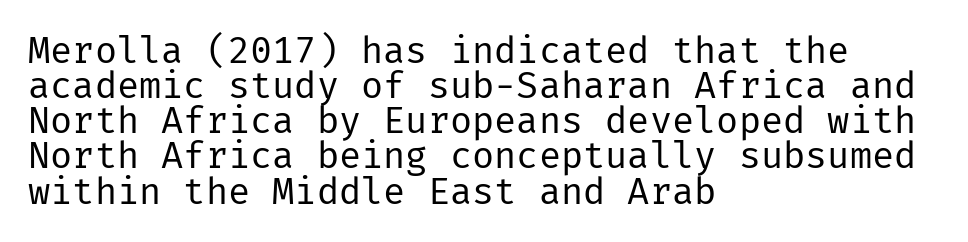
The image shows 37 px regular-weight sans-serif type, upright; set left-aligned, tight line spacing (0.95x), normal letter spacing, not underlined; low stroke contrast and a medium x-height.
